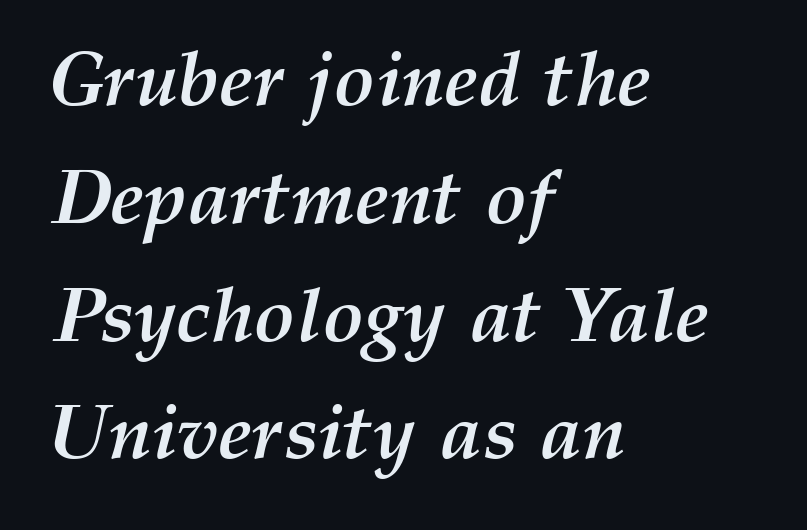
{"italic": "yes", "lean": "right", "slant_degrees": 12, "bold": "yes", "weight": "semibold", "width": "normal", "stroke_contrast": "medium", "x_height": "medium", "monospaced": "no", "underline": "no", "align": "left", "line_spacing": "normal", "line_spacing_ratio": 1.53, "letter_spacing": "normal", "letter_spacing_em": 0.0, "glyph_px": 77}
